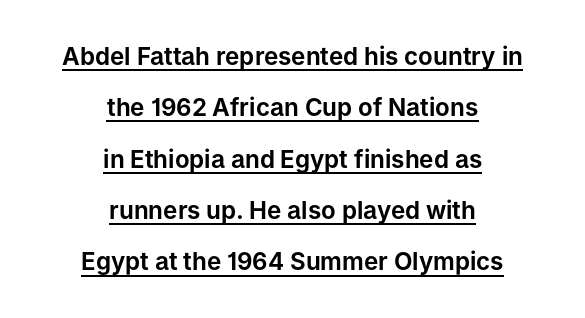
In designer terms, the underline attribute is active on this setting. The paragraph shown floats in the horizontal middle. In terms of leading, this rendering errs on the spacious side. This is roman type, the default non-slanted kind.
